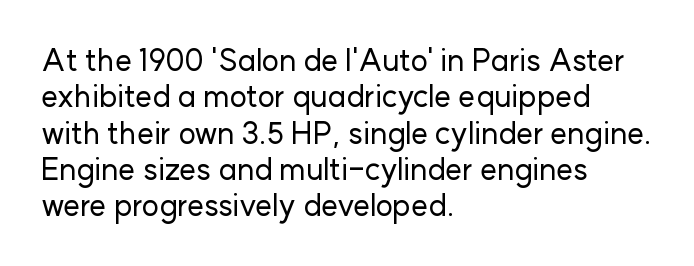
The image shows 30 px sans-serif type, upright; set left-aligned, line spacing 1.21x, normal letter spacing, not underlined; low stroke contrast and a medium x-height.
